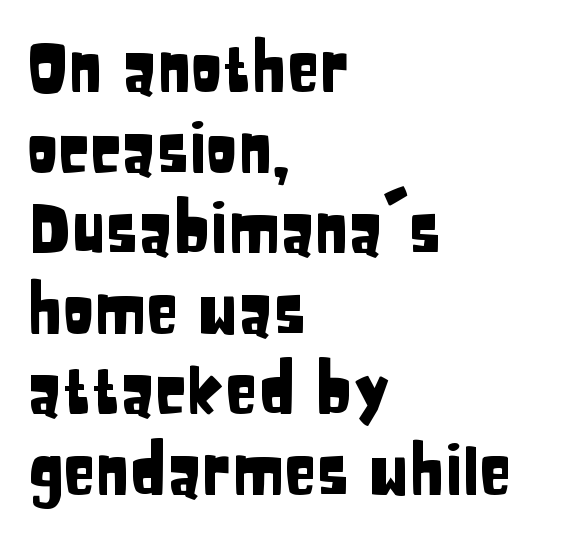
The type is set solid horizontally, with unmodified tracking. Stroke terminals: plain, sans-serif. Style check: upright. Casual observation: everything's shoved over to the left.
